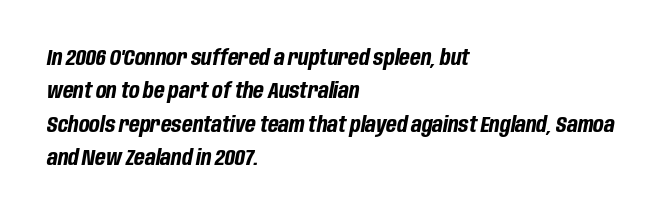
Q: Is the text bold? A: Yes.
Q: Is the text italic (slanted)? A: Yes, it leans right by about 10 degrees.
Q: Is the text underlined? A: No.
Q: How is the paragraph aligned? A: Left-aligned.
Q: Is the spacing between letters normal or unusually wide? A: Normal.
Q: Is the spacing between lines tight, normal or loose? A: Normal.
